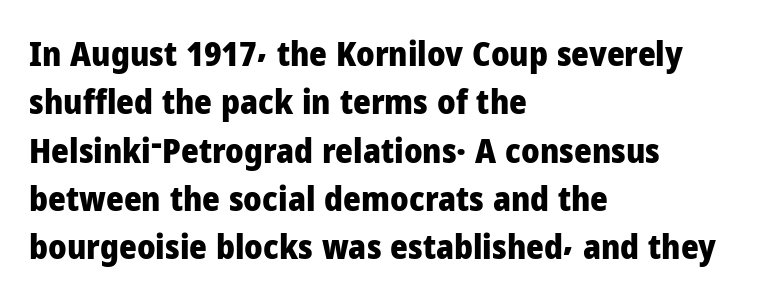
The image shows 34 px heavy sans-serif type, upright; set left-aligned, normal line spacing (1.42x), normal letter spacing, not underlined; low stroke contrast and a medium x-height.
